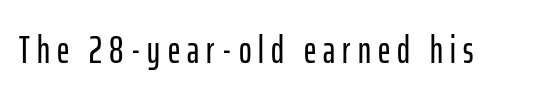
Each letter keeps its own natural width here, so spacing adapts to shape. Has an underline been added? It has not. This rendering employs a face without finishing strokes, i.e., a sans-serif. Every stem runs plumb, perpendicular to the baseline.
